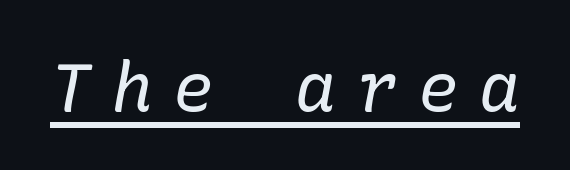
The font sits on the lighter half of the weight spectrum, regular included. This sample uses expanded letter spacing, leaving extra air between glyphs. Notice how the stems are inclined rather than vertical — that's the hallmark of italics.
